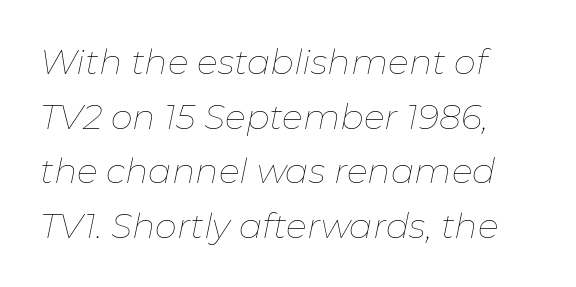
Rendered with sloped, italic letterforms. Between one letter and the next there's only the usual sliver of space. Is the stroke heavy? The answer is a plain regular-or-lighter. These lines are rendered in a variable-pitch font. Compared with typical paragraphs, the rows here are spaced about the same. Just letters on the line, the space beneath them empty.
